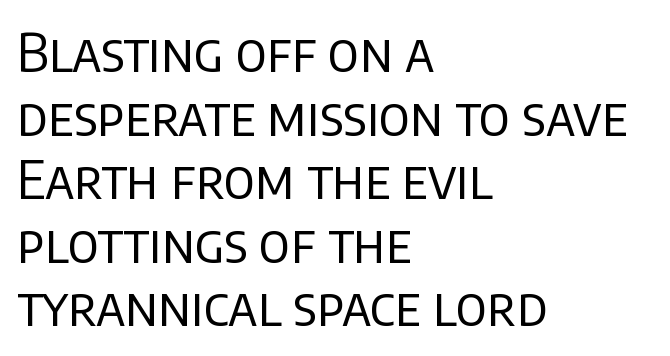
The image shows 53 px regular-weight sans-serif type, upright; set left-aligned, line spacing 1.2x, normal letter spacing, not underlined; low stroke contrast and a large x-height.
